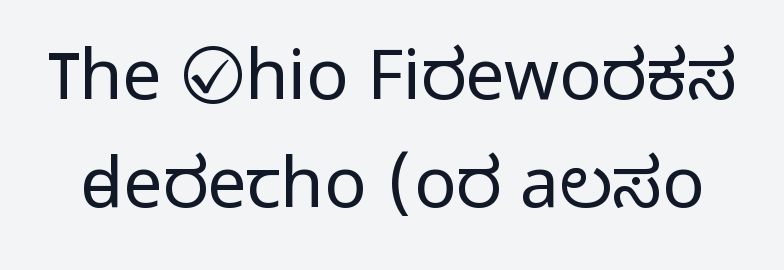
The image shows 70 px light sans-serif type, upright; set normal line spacing (1.54x), normal letter spacing, not underlined; low stroke contrast and a medium x-height.
